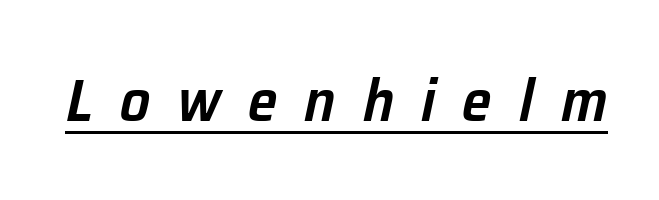
The passage shown is typed in a proportional face where columns would drift. As a designer I'd log this as weight 600, semibold. Check the space under the baseline: a stroke is drawn there. Notice how the stems are inclined rather than vertical — that's the hallmark of italics.
